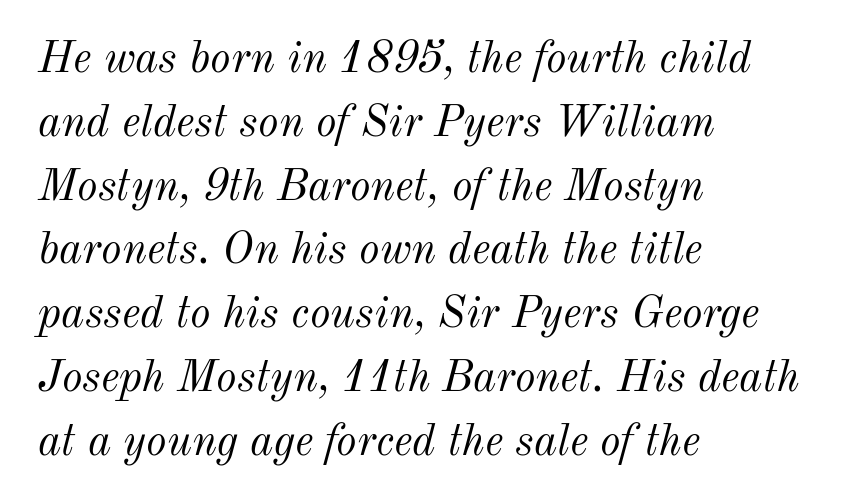
{"italic": "yes", "lean": "right", "slant_degrees": 12, "bold": "no", "weight": "light", "width": "normal", "stroke_contrast": "medium", "x_height": "small", "monospaced": "no", "underline": "no", "align": "left", "line_spacing": "normal", "line_spacing_ratio": 1.45, "letter_spacing": "normal", "letter_spacing_em": 0.0, "glyph_px": 44}
